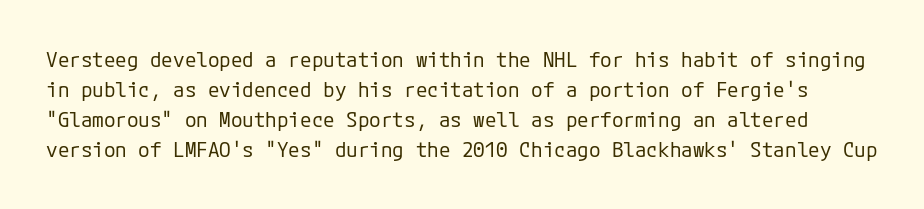
The image shows 21 px text type, upright; set normal line spacing (1.43x), normal letter spacing, not underlined.
